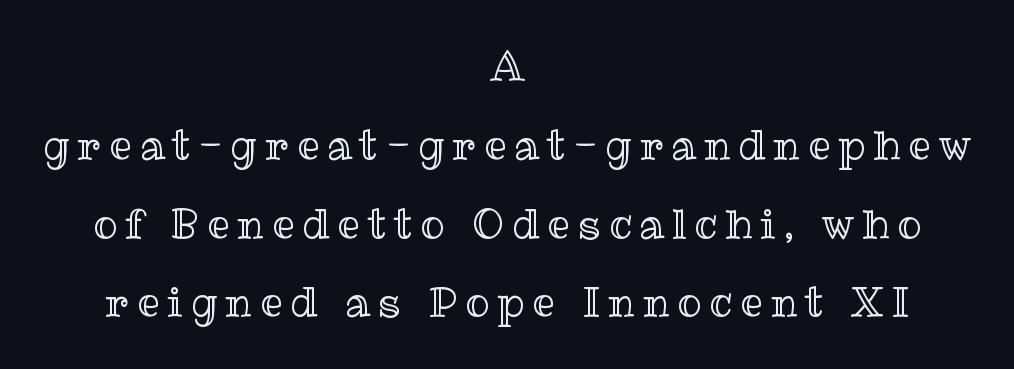
The image shows 40 px text type, upright; set centered, loose line spacing (1.97x), unusually wide letter spacing (+0.2 em), not underlined; a medium x-height.
